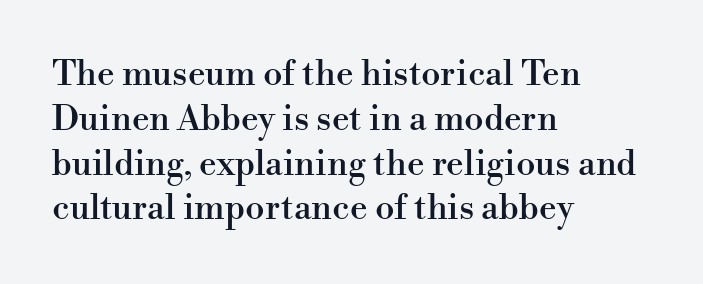
The image shows 35 px serif type, upright; set left-aligned, normal line spacing (1.28x), normal letter spacing, not underlined; high stroke contrast and a small x-height.
